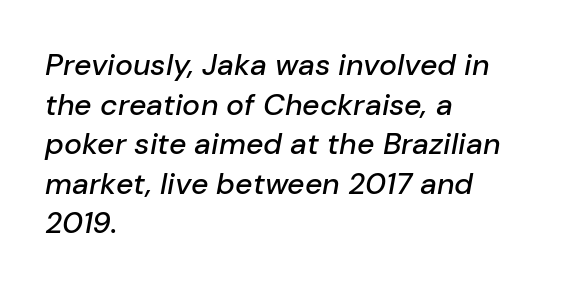
Q: Is the text italic (slanted)? A: Yes, it leans right by about 10 degrees.
Q: Is the text underlined? A: No.
Q: How is the paragraph aligned? A: Left-aligned.
Q: Is the spacing between letters normal or unusually wide? A: Normal.
Q: Is the spacing between lines tight, normal or loose? A: Normal.
Q: Width (condensed, normal, or wide)? A: Normal.
Q: Stroke contrast? A: Low.
Q: x-height? A: Medium.
Q: Monospaced? A: No.
